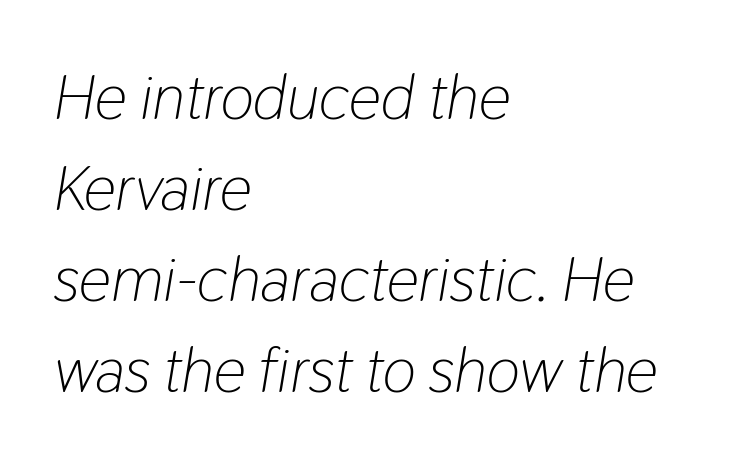
Q: Is the text bold? A: No.
Q: Is the text italic (slanted)? A: Yes, it leans right by about 9 degrees.
Q: Is the text underlined? A: No.
Q: How is the paragraph aligned? A: Left-aligned.
Q: Is the spacing between letters normal or unusually wide? A: Normal.
Q: Is the spacing between lines tight, normal or loose? A: Normal.
Q: Width (condensed, normal, or wide)? A: Condensed.
Q: Stroke contrast? A: Low.
Q: x-height? A: Medium.
Q: Monospaced? A: No.
